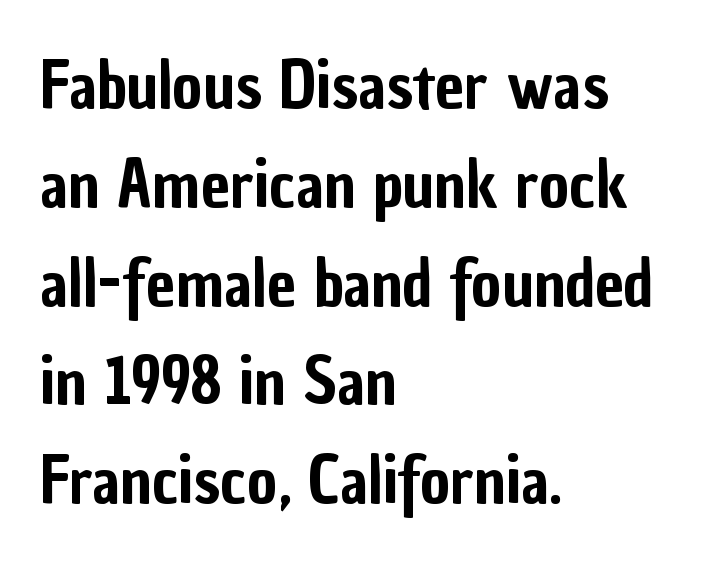
A typesetter would call this proportional, since set widths differ per character. Font category for this specimen: sans-serif. This sample keeps an unexceptional amount of space between lines. The typography opts for an upright posture over an oblique one. The baseline area is clear.
